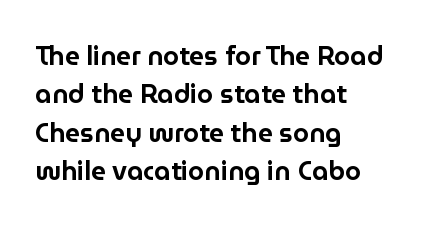
{"italic": "no", "underline": "no", "align": "left", "line_spacing": "normal", "line_spacing_ratio": 1.48, "letter_spacing": "normal", "letter_spacing_em": 0.0, "glyph_px": 26}
